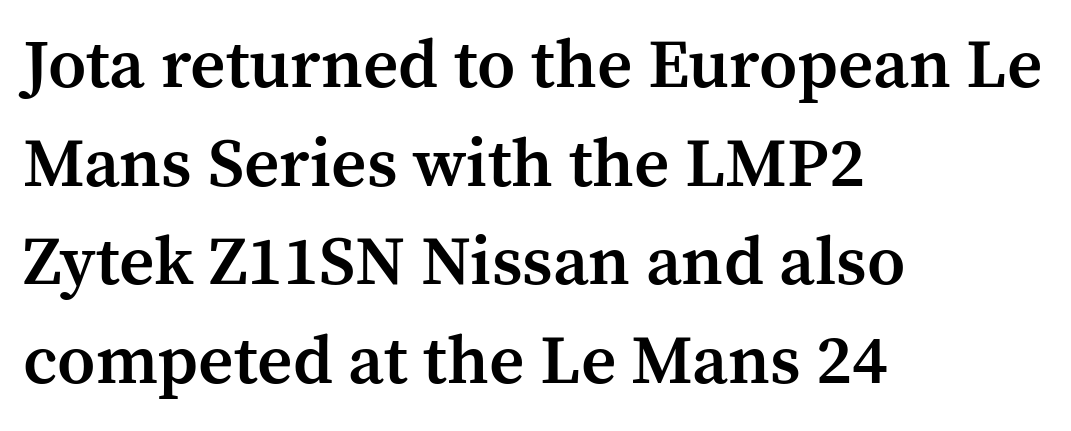
Q: Is the text bold? A: Semi-bold.
Q: Is the text italic (slanted)? A: No, it is upright.
Q: Is the typeface a serif or a sans-serif typeface? A: Serif.
Q: Is the text underlined? A: No.
Q: How is the paragraph aligned? A: Left-aligned.
Q: Is the spacing between letters normal or unusually wide? A: Normal.
Q: Is the spacing between lines tight, normal or loose? A: Normal.
Q: Width (condensed, normal, or wide)? A: Normal.
Q: Stroke contrast? A: Medium.
Q: x-height? A: Medium.
Q: Monospaced? A: No.
